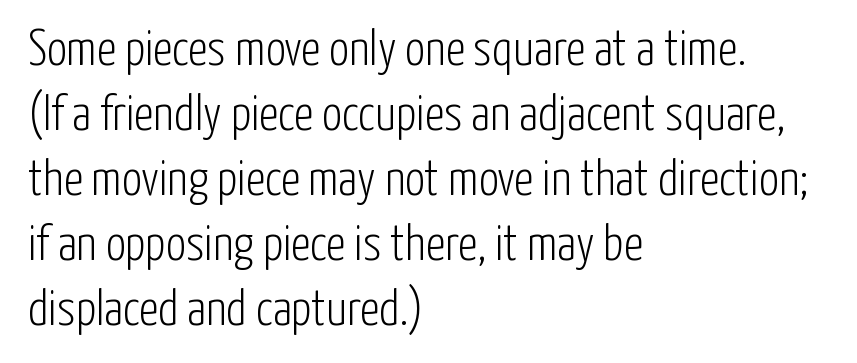
Italic: no, the glyphs are upright roman. The rendering uses natural spacing where letterforms have individual widths. Underline: absent. A quiet, ordinary-to-light weight characterises the typeface.
